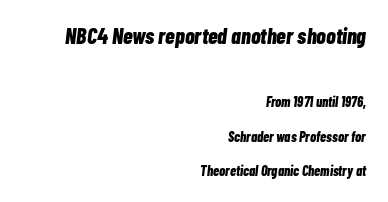
Rendered with sloped, italic letterforms. Each line ends at the same right margin while the left side varies. The letters are bold, with thick, heavy strokes. The space beneath each line is pristine and unruled. Honestly, the letter spacing is just normal — you wouldn't notice it.
